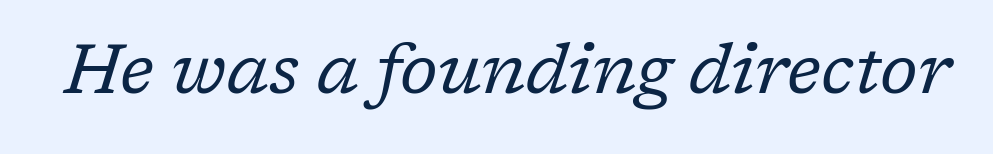
{"serif": "yes", "italic": "yes", "lean": "right", "slant_degrees": 17, "bold": "no", "weight": "regular", "width": "normal", "stroke_contrast": "low", "x_height": "medium", "monospaced": "no", "underline": "no", "letter_spacing": "normal", "letter_spacing_em": 0.0, "glyph_px": 69}
